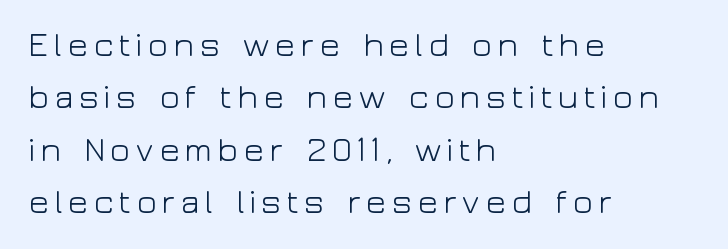
The image shows 34 px light, wide sans-serif type, upright; set left-aligned, normal line spacing (1.54x), not underlined; low stroke contrast and a medium x-height.
